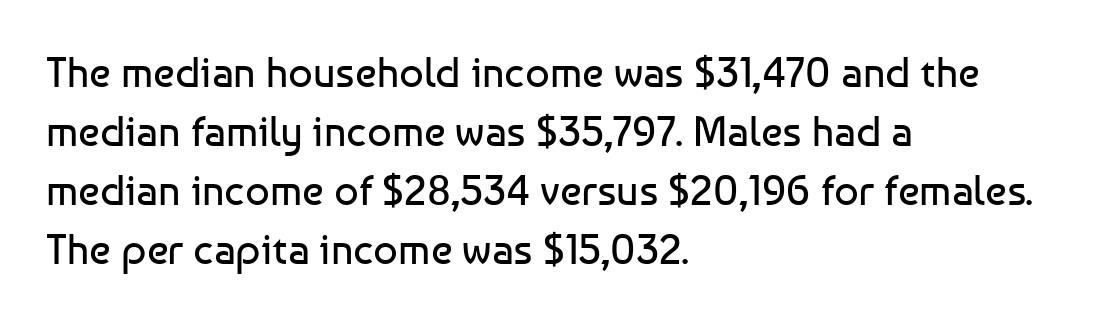
{"serif": "no", "italic": "no", "bold": "no", "weight": "regular", "width": "normal", "stroke_contrast": "low", "x_height": "medium", "monospaced": "no", "underline": "no", "align": "left", "line_spacing": "normal", "line_spacing_ratio": 1.37, "letter_spacing": "normal", "letter_spacing_em": 0.0, "glyph_px": 43}
